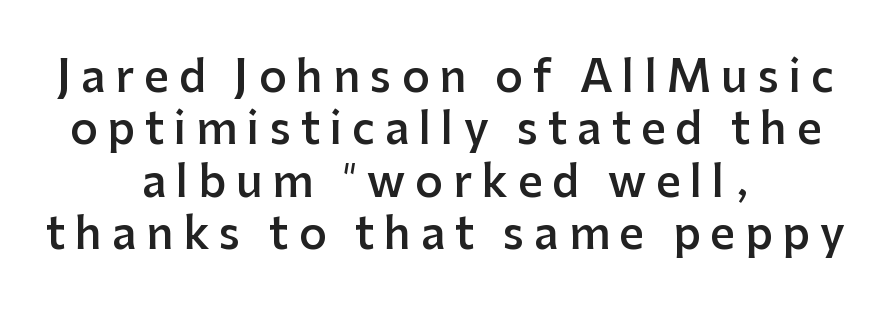
These words are printed semibold, heavier than regular yet not bold. These lines are rendered in a variable-pitch font. Descenders hang freely into open space. The passage shown has open, widely tracked lettering throughout. The axis of the letterforms is exactly vertical. Horizontal alignment here is central, giving a formal, balanced look.
